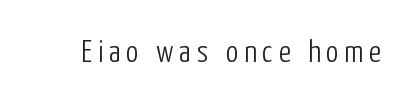
Q: Is the text bold? A: No.
Q: Is the text italic (slanted)? A: No, it is upright.
Q: Is the typeface a serif or a sans-serif typeface? A: Sans-serif.
Q: Is the text underlined? A: No.
Q: Width (condensed, normal, or wide)? A: Condensed.
Q: Stroke contrast? A: Low.
Q: x-height? A: Medium.
Q: Monospaced? A: No.
